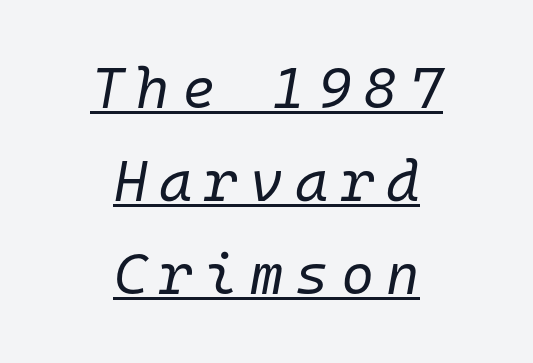
The image shows 57 px regular-weight type, italic (leaning right), monospaced; set centered, normal line spacing (1.63x), unusually wide letter spacing (+0.21 em), underlined; low stroke contrast and a medium x-height.
